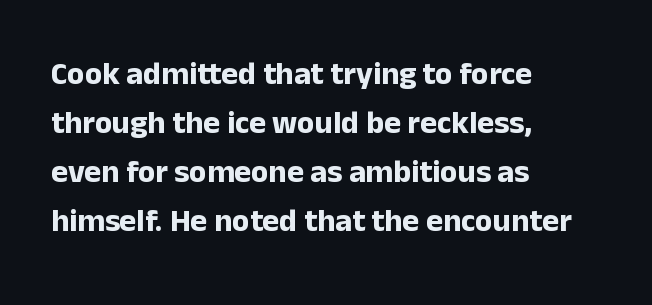
Q: Is the text bold? A: Yes.
Q: Is the text italic (slanted)? A: No, it is upright.
Q: Is the typeface a serif or a sans-serif typeface? A: Sans-serif.
Q: Is the text underlined? A: No.
Q: How is the paragraph aligned? A: Left-aligned.
Q: Is the spacing between letters normal or unusually wide? A: Normal.
Q: Is the spacing between lines tight, normal or loose? A: Normal.
Q: Width (condensed, normal, or wide)? A: Normal.
Q: Stroke contrast? A: Low.
Q: x-height? A: Medium.
Q: Monospaced? A: No.
